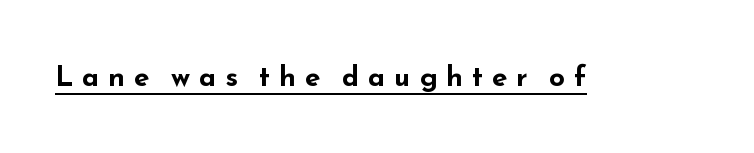
{"serif": "no", "italic": "no", "bold": "yes", "weight": "bold", "width": "wide", "stroke_contrast": "low", "x_height": "small", "monospaced": "no", "underline": "yes", "letter_spacing": "wide", "letter_spacing_em": 0.32, "glyph_px": 28}
